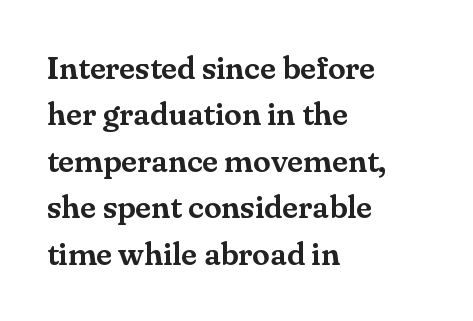
Q: Is the text italic (slanted)? A: No, it is upright.
Q: Is the typeface a serif or a sans-serif typeface? A: Serif.
Q: Is the text underlined? A: No.
Q: How is the paragraph aligned? A: Left-aligned.
Q: Is the spacing between letters normal or unusually wide? A: Normal.
Q: Is the spacing between lines tight, normal or loose? A: Normal.
Q: Width (condensed, normal, or wide)? A: Normal.
Q: Stroke contrast? A: Medium.
Q: x-height? A: Small.
Q: Monospaced? A: No.
